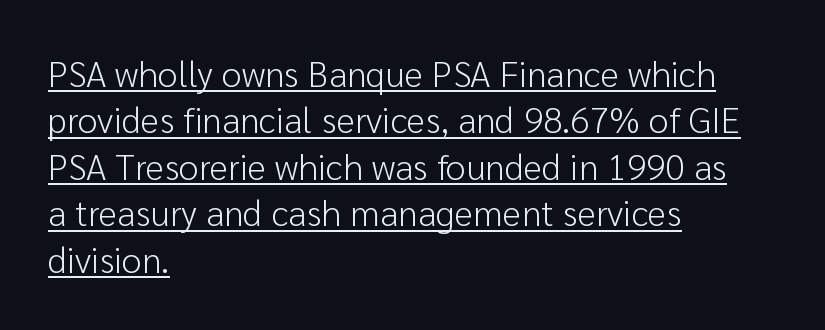
Q: Is the text bold? A: No.
Q: Is the text italic (slanted)? A: No, it is upright.
Q: Is the typeface a serif or a sans-serif typeface? A: Sans-serif.
Q: Is the text underlined? A: Yes.
Q: How is the paragraph aligned? A: Left-aligned.
Q: Is the spacing between letters normal or unusually wide? A: Normal.
Q: Is the spacing between lines tight, normal or loose? A: Normal.
Q: Width (condensed, normal, or wide)? A: Normal.
Q: Stroke contrast? A: Low.
Q: x-height? A: Medium.
Q: Monospaced? A: No.
